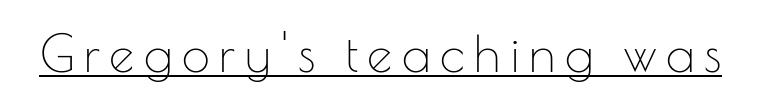
Q: Is the text bold? A: No.
Q: Is the text italic (slanted)? A: No, it is upright.
Q: Is the typeface a serif or a sans-serif typeface? A: Sans-serif.
Q: Is the text underlined? A: Yes.
Q: Width (condensed, normal, or wide)? A: Normal.
Q: Stroke contrast? A: Low.
Q: x-height? A: Small.
Q: Monospaced? A: No.
